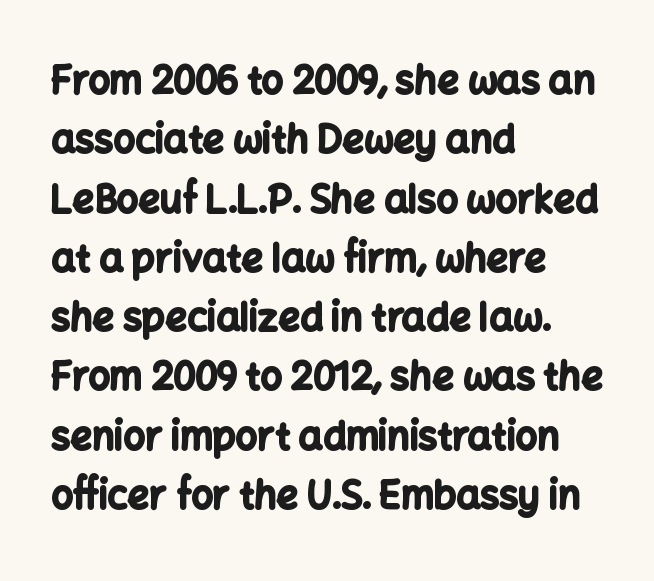
Q: Is the text bold? A: Yes.
Q: Is the text italic (slanted)? A: No, it is upright.
Q: Is the typeface a serif or a sans-serif typeface? A: Sans-serif.
Q: Is the text underlined? A: No.
Q: How is the paragraph aligned? A: Left-aligned.
Q: Is the spacing between letters normal or unusually wide? A: Normal.
Q: Is the spacing between lines tight, normal or loose? A: Normal.
Q: Width (condensed, normal, or wide)? A: Normal.
Q: Stroke contrast? A: Low.
Q: x-height? A: Medium.
Q: Monospaced? A: No.
